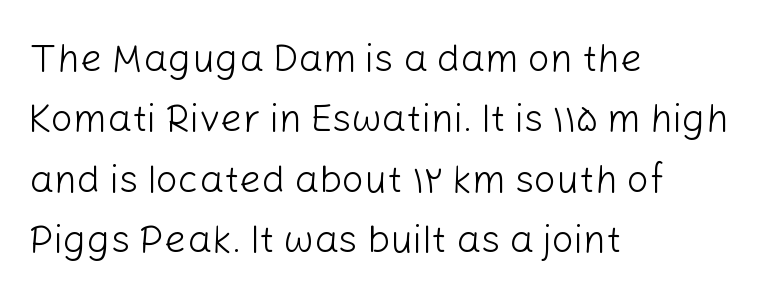
{"serif": "no", "italic": "no", "bold": "no", "weight": "light", "width": "normal", "stroke_contrast": "low", "x_height": "medium", "monospaced": "no", "underline": "no", "align": "left", "line_spacing": "normal", "line_spacing_ratio": 1.55, "letter_spacing": "normal", "letter_spacing_em": 0.0, "glyph_px": 39}
